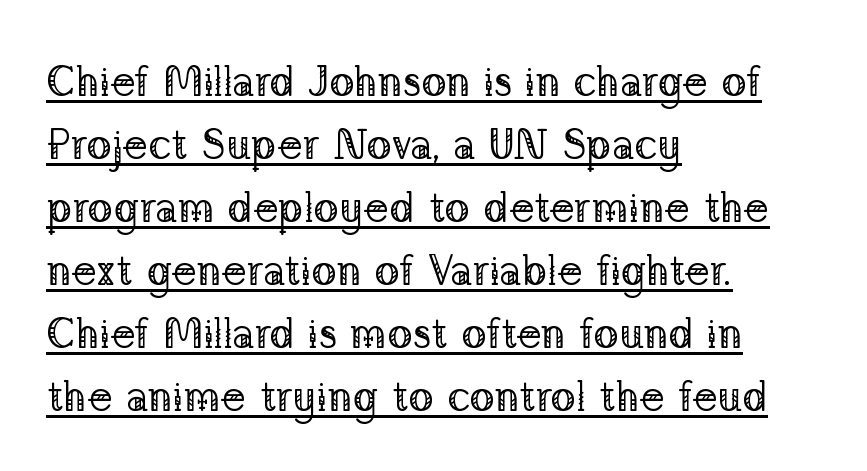
The image shows 42 px regular-weight serif type, upright; set left-aligned, normal line spacing (1.5x), normal letter spacing, underlined; low stroke contrast and a medium x-height.
